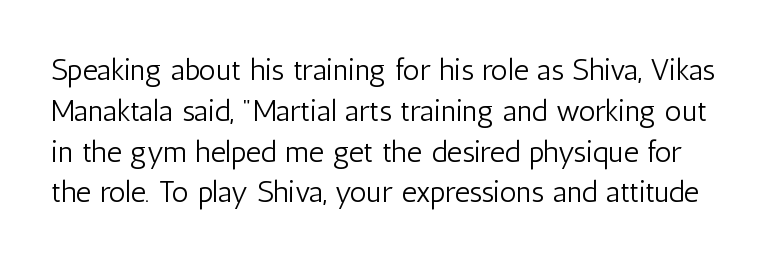
{"serif": "no", "italic": "no", "bold": "no", "weight": "light", "width": "condensed", "stroke_contrast": "low", "x_height": "medium", "monospaced": "no", "underline": "no", "line_spacing": "normal", "line_spacing_ratio": 1.36, "letter_spacing": "normal", "letter_spacing_em": 0.0, "glyph_px": 30}
